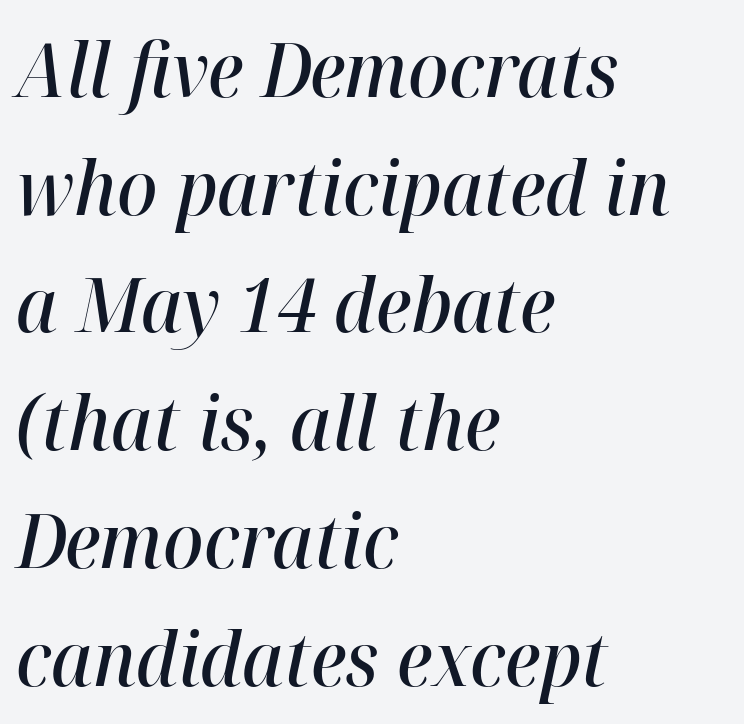
The rendering applies a slant to the glyphs. Leading matches the norm, producing a regular column. The words here are not underlined. What weight is shown? A semibold, between regular and bold.
